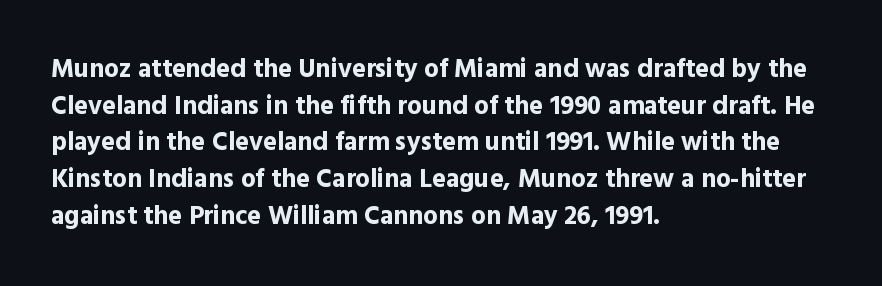
{"italic": "no", "bold": "yes", "underline": "no", "align": "left", "line_spacing": "normal", "line_spacing_ratio": 1.41, "letter_spacing": "normal", "letter_spacing_em": 0.0, "glyph_px": 26}
